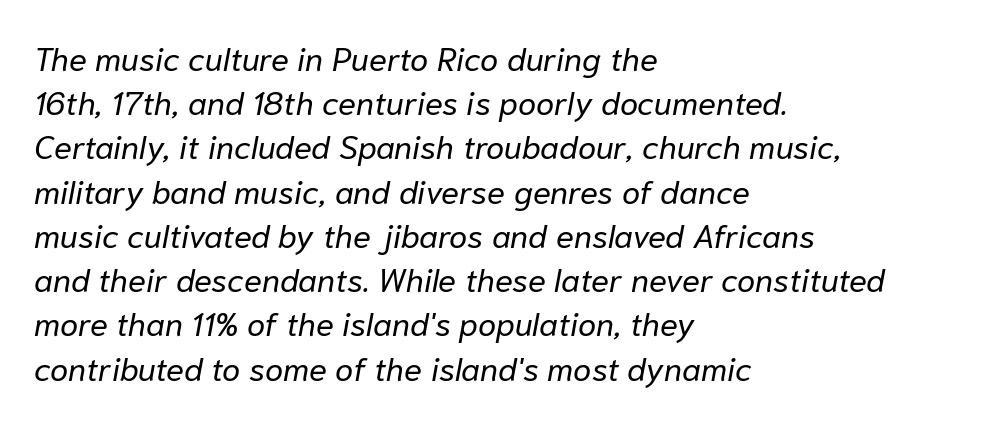
Left-aligned paragraph, ragged on the right. These lines are rendered in a variable-pitch font. The font sits on the lighter half of the weight spectrum, regular included. Each new line begins a customary step beneath the previous one.
